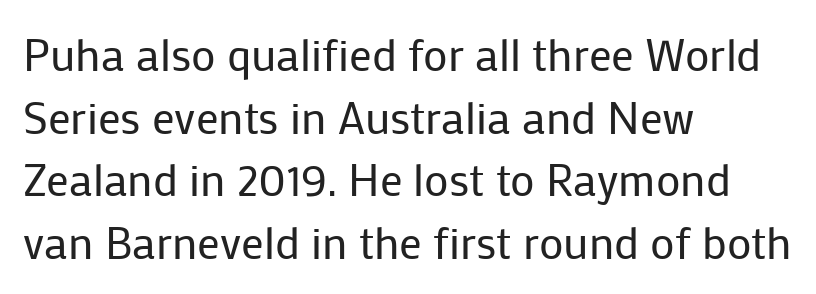
The image shows 45 px regular-weight sans-serif type, upright; set left-aligned, normal line spacing (1.39x), normal letter spacing, not underlined; low stroke contrast and a medium x-height.
